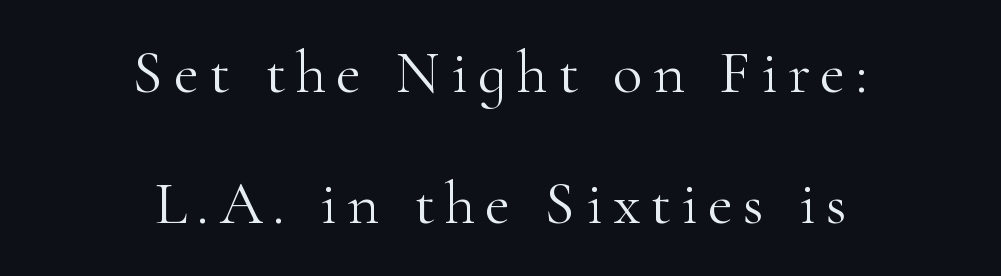
The glyphs in this specimen are seriffed. Anything drawn beneath the words? Only blank space. Compared with typical paragraphs, the rows here are farther apart. This reads as an unemphasized weight, regular at the heaviest.
